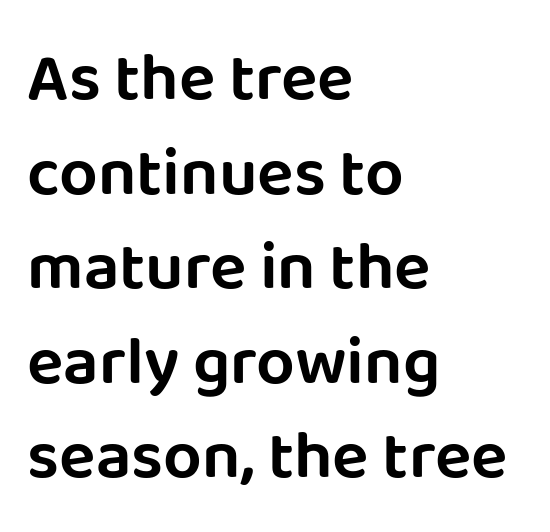
The image shows 68 px sans-serif type, upright; set left-aligned, normal line spacing (1.39x), normal letter spacing, not underlined; low stroke contrast and a large x-height.
